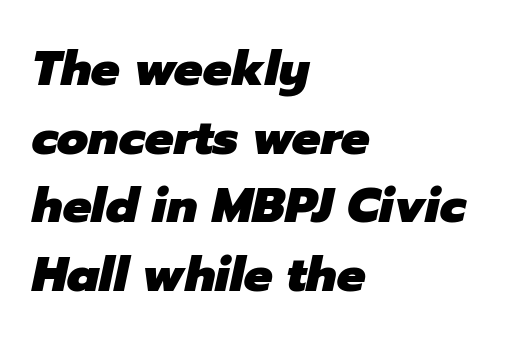
{"italic": "yes", "lean": "right", "slant_degrees": 12, "bold": "yes", "weight": "heavy", "width": "normal", "stroke_contrast": "low", "x_height": "medium", "monospaced": "no", "underline": "no", "align": "left", "line_spacing": "normal", "line_spacing_ratio": 1.43, "letter_spacing": "normal", "letter_spacing_em": 0.0, "glyph_px": 48}
